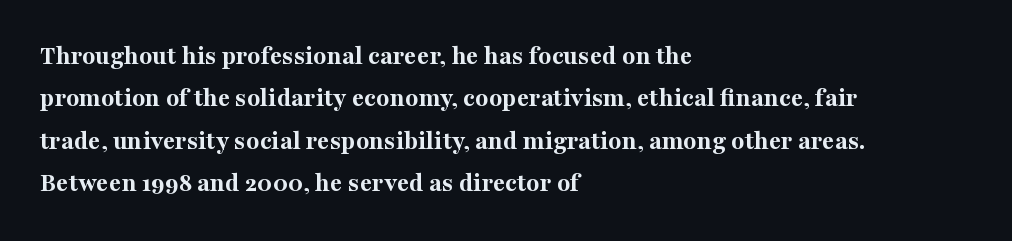
Q: Is the text bold? A: Yes.
Q: Is the text italic (slanted)? A: No, it is upright.
Q: Is the text underlined? A: No.
Q: How is the paragraph aligned? A: Left-aligned.
Q: Is the spacing between letters normal or unusually wide? A: Normal.
Q: Is the spacing between lines tight, normal or loose? A: Normal.
